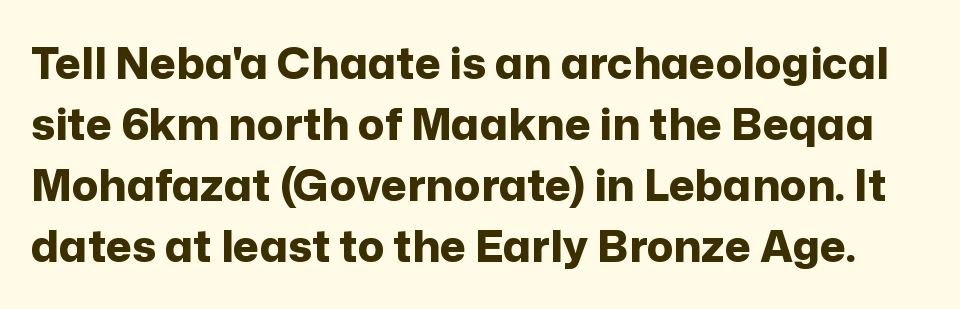
The face used here is proportionally spaced, like ordinary book or web type. This block has exactly the height ordinary leading produces. The font's upright variant was chosen for this text. Caption: standard tracking, unaltered. Letterform terminals end flat and unadorned throughout the passage.
